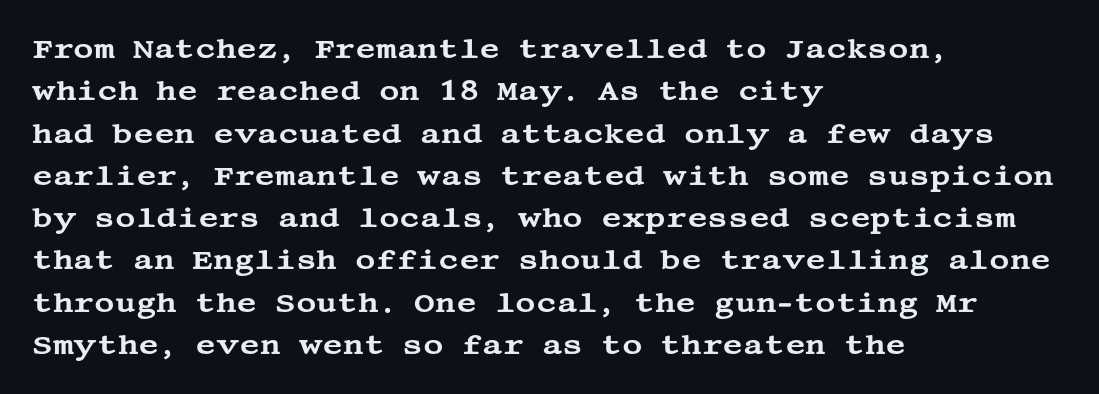
Q: Is the text italic (slanted)? A: No, it is upright.
Q: Is the typeface a serif or a sans-serif typeface? A: Serif.
Q: Is the text underlined? A: No.
Q: How is the paragraph aligned? A: Left-aligned.
Q: Is the spacing between letters normal or unusually wide? A: Normal.
Q: Is the spacing between lines tight, normal or loose? A: Normal.
Q: Width (condensed, normal, or wide)? A: Wide.
Q: Stroke contrast? A: Medium.
Q: x-height? A: Large.
